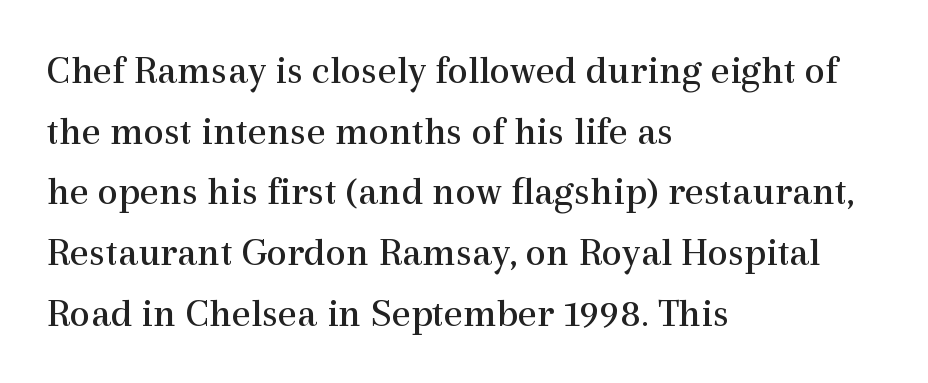
Q: Is the text bold? A: No.
Q: Is the text italic (slanted)? A: No, it is upright.
Q: Is the typeface a serif or a sans-serif typeface? A: Serif.
Q: Is the text underlined? A: No.
Q: How is the paragraph aligned? A: Left-aligned.
Q: Is the spacing between letters normal or unusually wide? A: Normal.
Q: Is the spacing between lines tight, normal or loose? A: Normal.
Q: Width (condensed, normal, or wide)? A: Normal.
Q: x-height? A: Medium.
Q: Monospaced? A: No.
